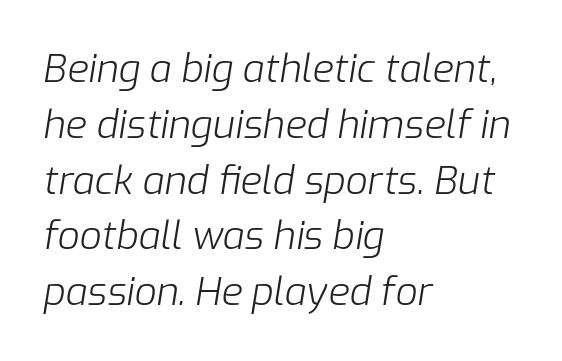
Q: Is the text bold? A: No.
Q: Is the text italic (slanted)? A: Yes, it leans right by about 9 degrees.
Q: Is the text underlined? A: No.
Q: How is the paragraph aligned? A: Left-aligned.
Q: Is the spacing between letters normal or unusually wide? A: Normal.
Q: Is the spacing between lines tight, normal or loose? A: Normal.
Q: Width (condensed, normal, or wide)? A: Normal.
Q: Stroke contrast? A: Low.
Q: x-height? A: Medium.
Q: Monospaced? A: No.
